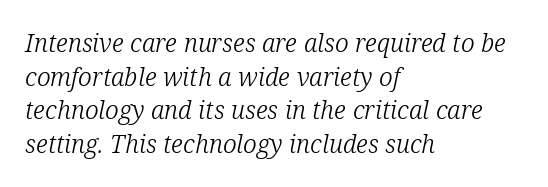
Q: Is the text bold? A: No.
Q: Is the text italic (slanted)? A: Yes, it leans right by about 12 degrees.
Q: Is the text underlined? A: No.
Q: How is the paragraph aligned? A: Left-aligned.
Q: Is the spacing between letters normal or unusually wide? A: Normal.
Q: Is the spacing between lines tight, normal or loose? A: Normal.
